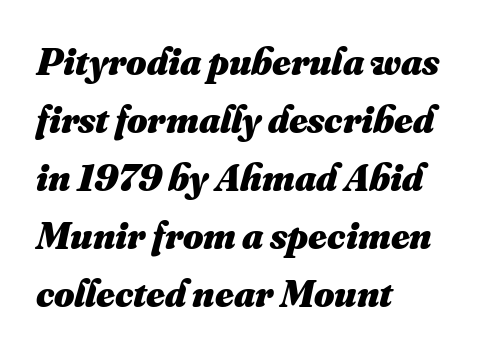
Q: Is the text bold? A: Yes.
Q: Is the text underlined? A: No.
Q: How is the paragraph aligned? A: Left-aligned.
Q: Is the spacing between letters normal or unusually wide? A: Normal.
Q: Is the spacing between lines tight, normal or loose? A: Normal.
Q: Width (condensed, normal, or wide)? A: Normal.
Q: Stroke contrast? A: Medium.
Q: x-height? A: Small.
Q: Monospaced? A: No.
